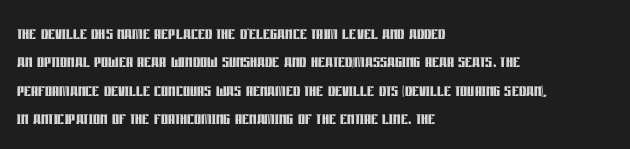
The image shows 22 px bold type, upright; set left-aligned, normal line spacing (1.29x), normal letter spacing, not underlined.
